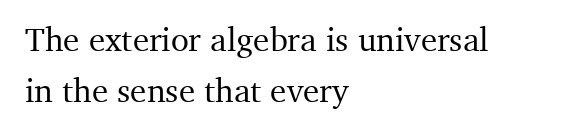
Ascenders rise straight up at ninety degrees. A typesetter would call this proportional, since set widths differ per character. This rendering employs a face with finishing strokes, i.e., a serif. Baseline-to-baseline distance is the conventional proportion of letter height. Decoration check: the copy has no underline.
